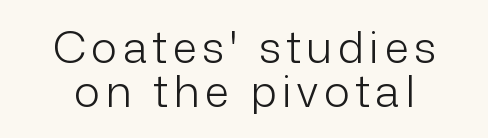
Q: Is the text bold? A: No.
Q: Is the text italic (slanted)? A: No, it is upright.
Q: Is the typeface a serif or a sans-serif typeface? A: Sans-serif.
Q: Is the text underlined? A: No.
Q: Is the spacing between lines tight, normal or loose? A: Tight.
Q: Width (condensed, normal, or wide)? A: Normal.
Q: Stroke contrast? A: Low.
Q: x-height? A: Medium.
Q: Monospaced? A: No.
